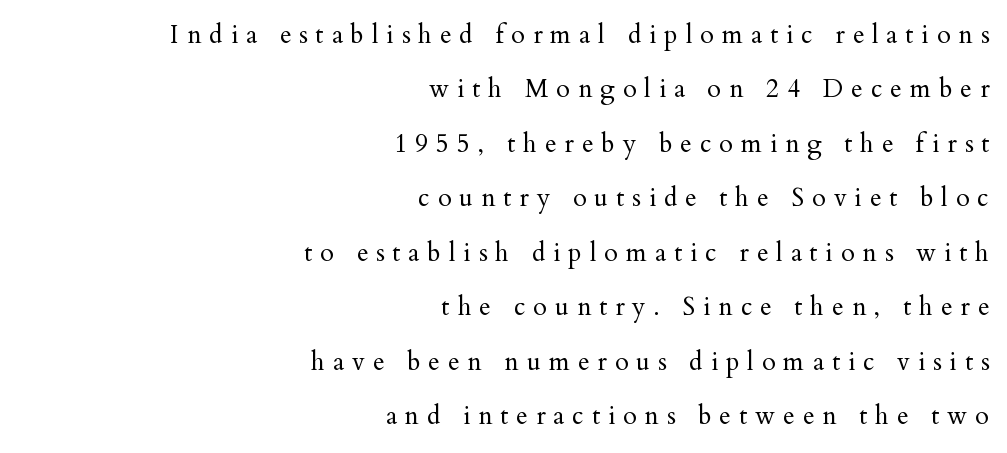
{"italic": "no", "bold": "no", "underline": "no", "align": "right", "line_spacing": "loose", "line_spacing_ratio": 2.18, "letter_spacing": "wide", "letter_spacing_em": 0.32, "glyph_px": 25}
